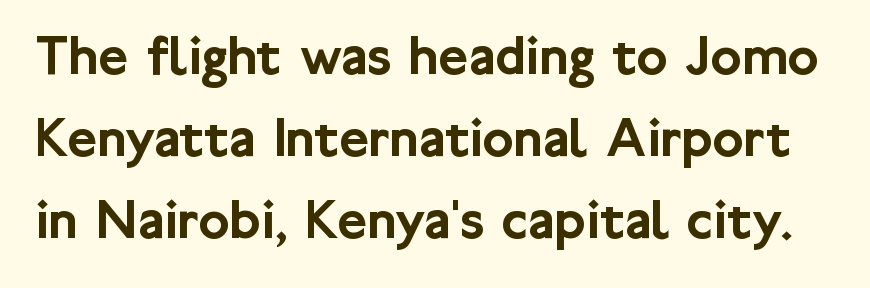
Font category for this specimen: sans-serif. A typesetter would call this zero additional tracking. Style check: upright. Proportional: the letters do not fall into vertical columns. Interline gaps are of average width in this sample.
